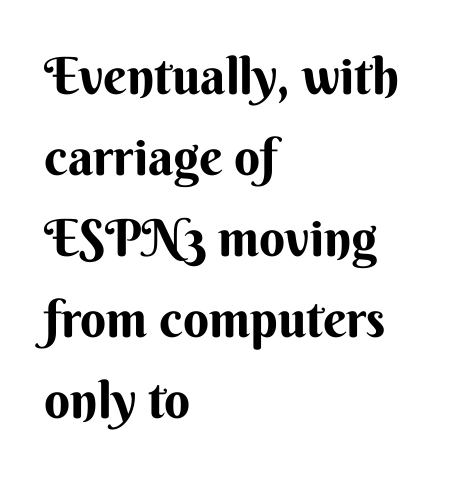
Q: Is the text italic (slanted)? A: No, it is upright.
Q: Is the typeface a serif or a sans-serif typeface? A: Sans-serif.
Q: Is the text underlined? A: No.
Q: How is the paragraph aligned? A: Left-aligned.
Q: Is the spacing between letters normal or unusually wide? A: Normal.
Q: Is the spacing between lines tight, normal or loose? A: Normal.
Q: Width (condensed, normal, or wide)? A: Normal.
Q: Stroke contrast? A: Medium.
Q: x-height? A: Small.
Q: Monospaced? A: No.
